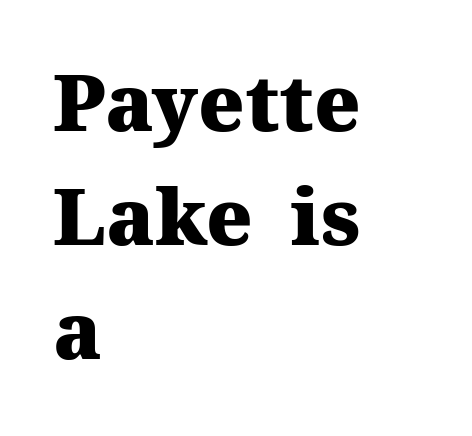
Q: Is the text bold? A: Yes.
Q: Is the text italic (slanted)? A: No, it is upright.
Q: Is the typeface a serif or a sans-serif typeface? A: Serif.
Q: Is the text underlined? A: No.
Q: How is the paragraph aligned? A: Left-aligned.
Q: Is the spacing between letters normal or unusually wide? A: Normal.
Q: Is the spacing between lines tight, normal or loose? A: Normal.
Q: Width (condensed, normal, or wide)? A: Normal.
Q: Stroke contrast? A: Medium.
Q: x-height? A: Medium.
Q: Monospaced? A: No.
